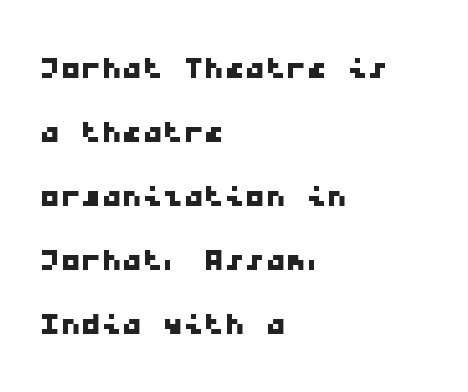
The image shows 41 px wide sans-serif type, monospaced; set left-aligned, normal line spacing (1.56x), normal letter spacing, not underlined; low stroke contrast and a medium x-height.
